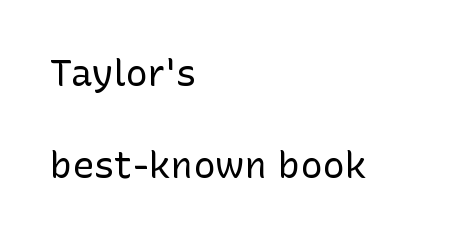
{"serif": "no", "italic": "no", "bold": "no", "weight": "regular", "width": "normal", "stroke_contrast": "low", "x_height": "medium", "monospaced": "no", "underline": "no", "align": "left", "line_spacing": "loose", "line_spacing_ratio": 2.48, "letter_spacing": "normal", "letter_spacing_em": 0.0, "glyph_px": 37}
